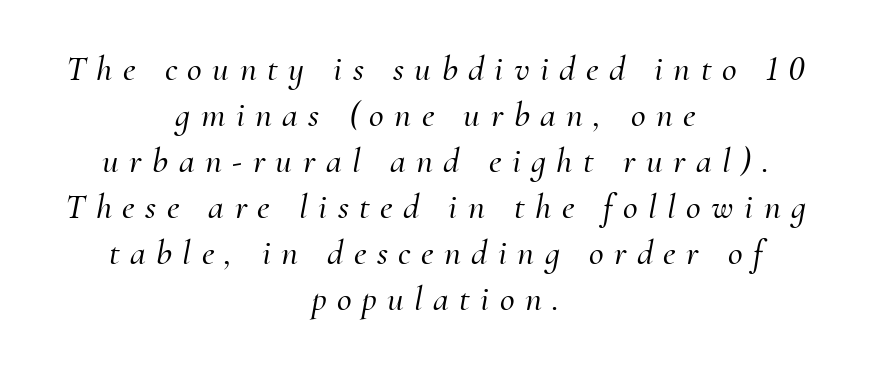
Reading down the column, the eye jumps a familiar distance to each next line. Underlining? Definitely not there. Layout note: lines centered. Stroke terminals: seriffed. There is plenty of visible air inserted between adjacent glyphs. Think of a printed novel: that variable character pitch is what you see here.
